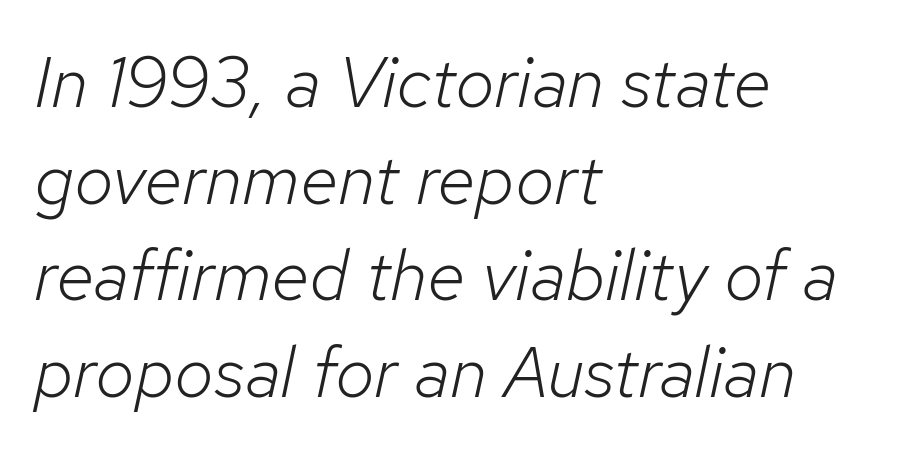
Each word holds together tightly as a unit, with standard inter-letter gaps. This is not heavy type; no bold has been used. Just letters on the line, the space beneath them empty. Designer's note — italics engaged. This rendering uses left alignment, leaving the right contour irregular. The space between consecutive lines is moderate.
